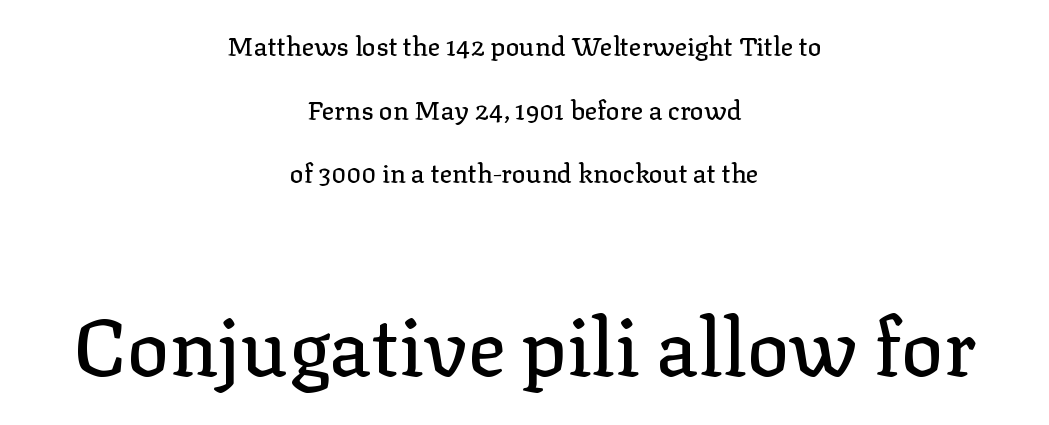
{"serif": "yes", "italic": "no", "width": "normal", "stroke_contrast": "low", "x_height": "medium", "monospaced": "no", "underline": "no", "align": "center", "line_spacing": "loose", "line_spacing_ratio": 2.45, "letter_spacing": "normal", "letter_spacing_em": 0.0, "larger_block": "second", "size_ratio": 3.04, "glyph_px": 79}
